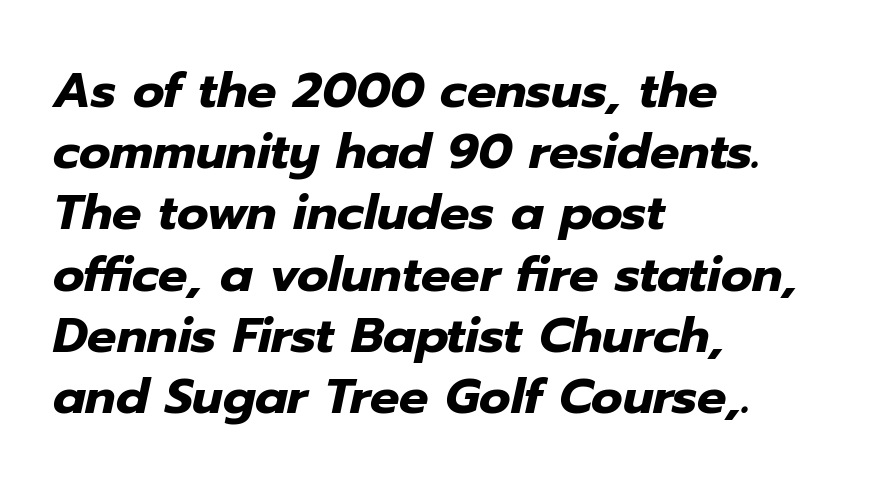
Glyph-to-glyph distance matches everyday printed text. Quick note: underline off. The text carries the slant typical of an italic or oblique font. Here the designer chose a conventional face with non-uniform glyph widths. If you drew a ruler down the left edge, every line would touch it. If you measured baseline to baseline, you'd find a middling distance.
